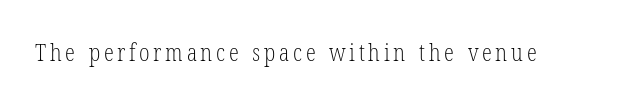
Q: Is the text bold? A: No.
Q: Is the text italic (slanted)? A: No, it is upright.
Q: Is the text underlined? A: No.
